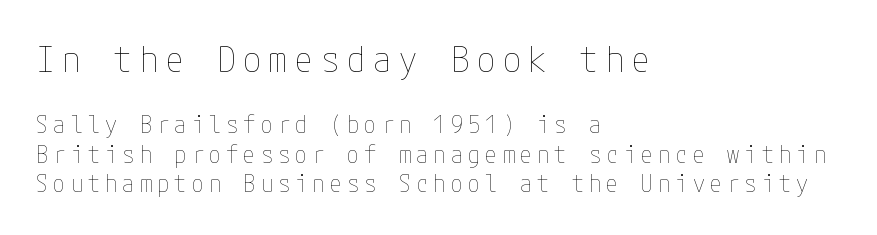
{"italic": "no", "bold": "no", "weight": "thin", "width": "condensed", "stroke_contrast": "low", "x_height": "medium", "underline": "no", "align": "left", "line_spacing_ratio": 1.23, "letter_spacing": "wide", "letter_spacing_em": 0.22, "larger_block": "first", "size_ratio": 1.5, "glyph_px": 36}
